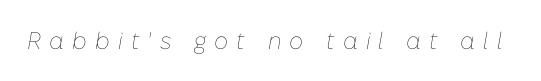
{"italic": "yes", "lean": "right", "slant_degrees": 10, "bold": "no", "underline": "no", "letter_spacing": "wide", "letter_spacing_em": 0.34, "glyph_px": 24}
